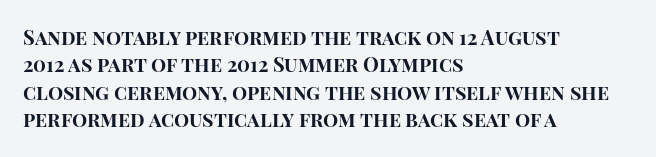
The image shows 20 px bold type, upright; set left-aligned, normal line spacing (1.37x), normal letter spacing, not underlined.
